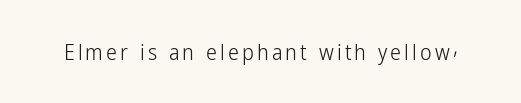
{"italic": "no", "bold": "no", "underline": "no", "glyph_px": 22}
